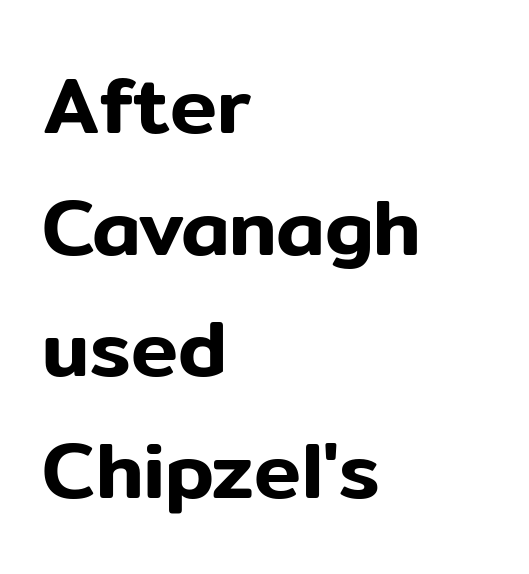
{"serif": "no", "italic": "no", "width": "normal", "stroke_contrast": "low", "x_height": "medium", "monospaced": "no", "underline": "no", "align": "left", "line_spacing": "normal", "line_spacing_ratio": 1.54, "letter_spacing": "normal", "letter_spacing_em": 0.0, "glyph_px": 79}
